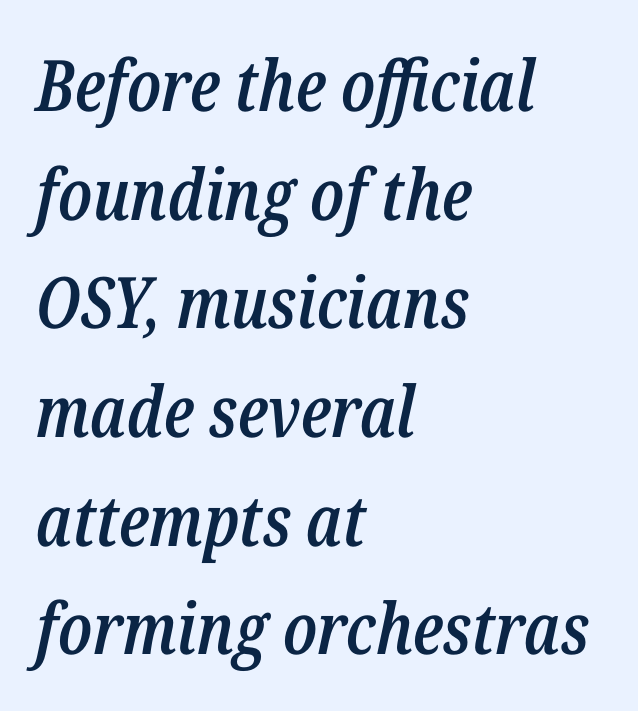
{"italic": "yes", "lean": "right", "slant_degrees": 12, "bold": "semi", "weight": "semibold", "width": "condensed", "stroke_contrast": "low", "x_height": "medium", "monospaced": "no", "underline": "no", "align": "left", "line_spacing": "normal", "line_spacing_ratio": 1.53, "letter_spacing": "normal", "letter_spacing_em": 0.0, "glyph_px": 71}
